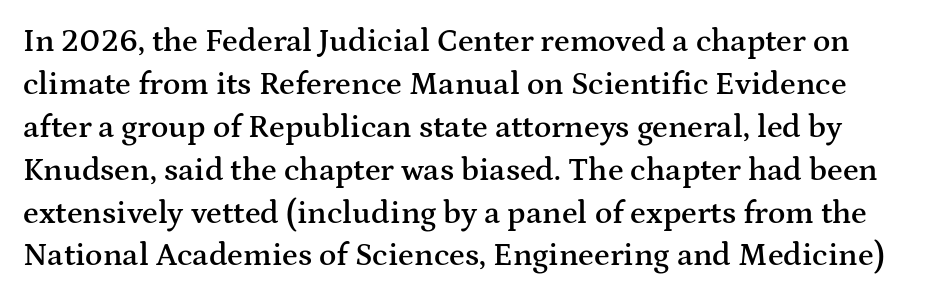
{"serif": "yes", "italic": "no", "bold": "semi", "weight": "semibold", "width": "wide", "stroke_contrast": "medium", "x_height": "medium", "monospaced": "no", "underline": "no", "line_spacing": "normal", "line_spacing_ratio": 1.34, "letter_spacing": "normal", "letter_spacing_em": 0.0, "glyph_px": 32}
